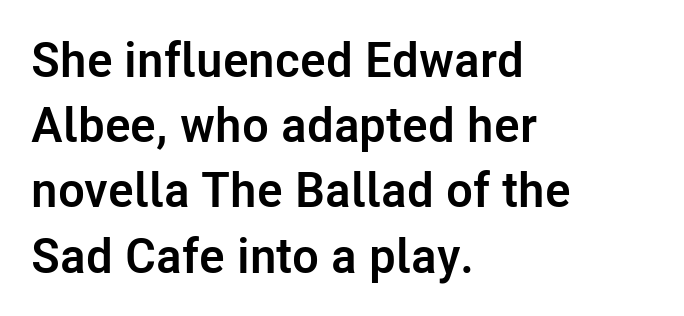
The image shows 49 px semibold sans-serif type, upright; set left-aligned, normal line spacing (1.33x), normal letter spacing, not underlined; low stroke contrast and a medium x-height.
